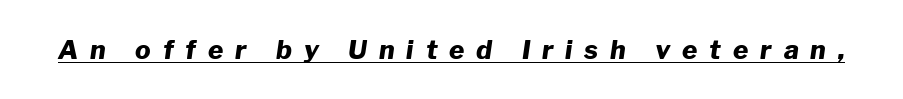
{"italic": "yes", "lean": "right", "slant_degrees": 8, "bold": "yes", "underline": "yes", "letter_spacing": "wide", "letter_spacing_em": 0.46, "glyph_px": 26}
